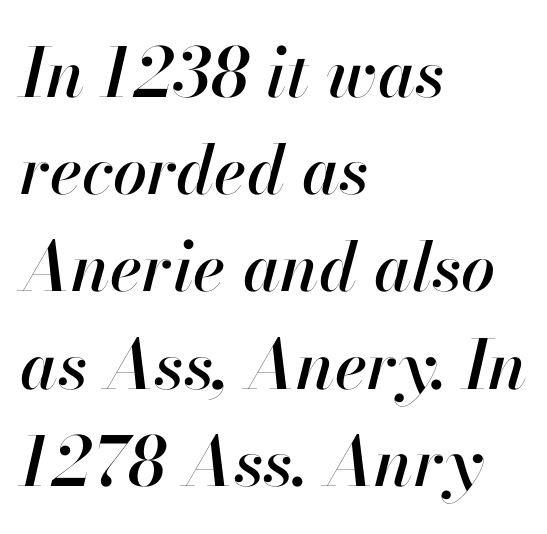
The image shows 68 px text type, italic (leaning right); set left-aligned, normal line spacing (1.43x), normal letter spacing, not underlined; high stroke contrast and a small x-height.
